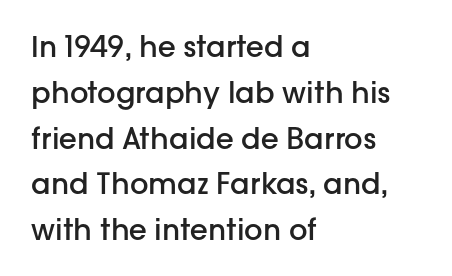
Each letter's strokes conclude bluntly, with no projecting serifs. The ragged edge is on the right, which tells us the setting is flush left. Each letter keeps its own natural width here, so spacing adapts to shape. The letters stand straight up with perfectly vertical stems. Quick note: interline space is typical.
